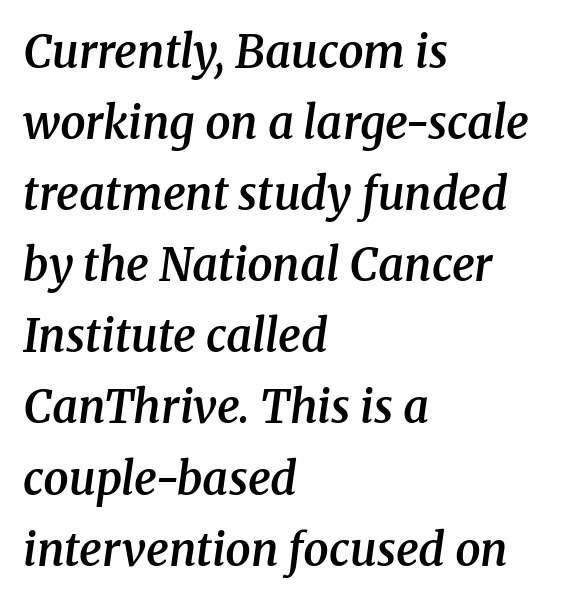
{"serif": "yes", "italic": "yes", "lean": "right", "slant_degrees": 8, "bold": "semi", "weight": "semibold", "width": "normal", "stroke_contrast": "medium", "x_height": "medium", "monospaced": "no", "underline": "no", "align": "left", "line_spacing": "normal", "line_spacing_ratio": 1.58, "letter_spacing": "normal", "letter_spacing_em": 0.0, "glyph_px": 45}
